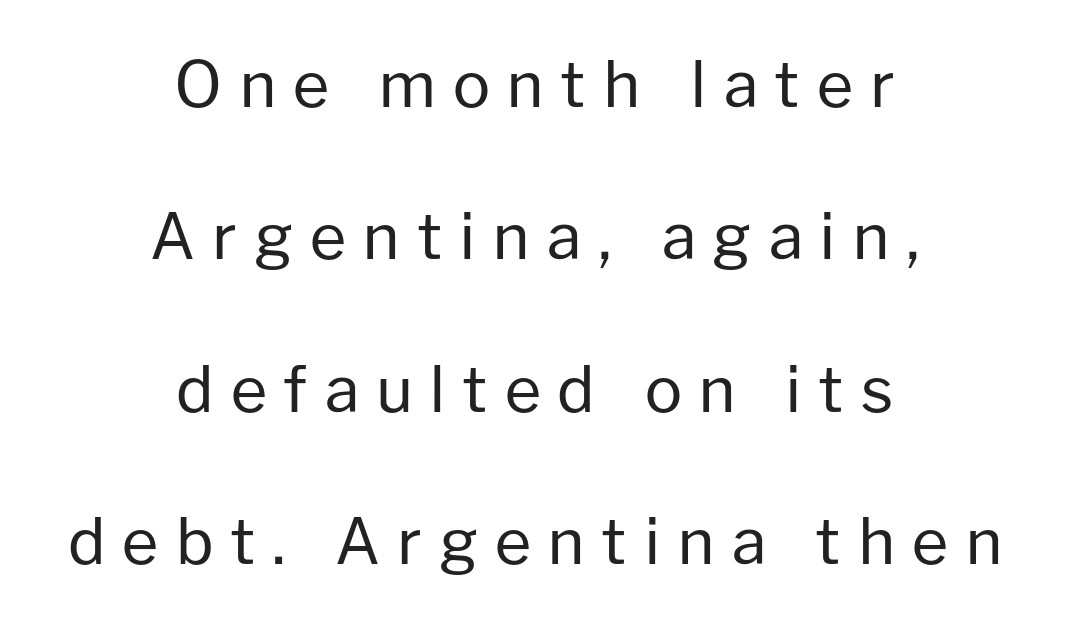
Q: Is the text bold? A: No.
Q: Is the text italic (slanted)? A: No, it is upright.
Q: Is the typeface a serif or a sans-serif typeface? A: Sans-serif.
Q: Is the text underlined? A: No.
Q: How is the paragraph aligned? A: Centered.
Q: Is the spacing between letters normal or unusually wide? A: Unusually wide.
Q: Is the spacing between lines tight, normal or loose? A: Loose.
Q: Width (condensed, normal, or wide)? A: Normal.
Q: Stroke contrast? A: Low.
Q: x-height? A: Medium.
Q: Monospaced? A: No.
